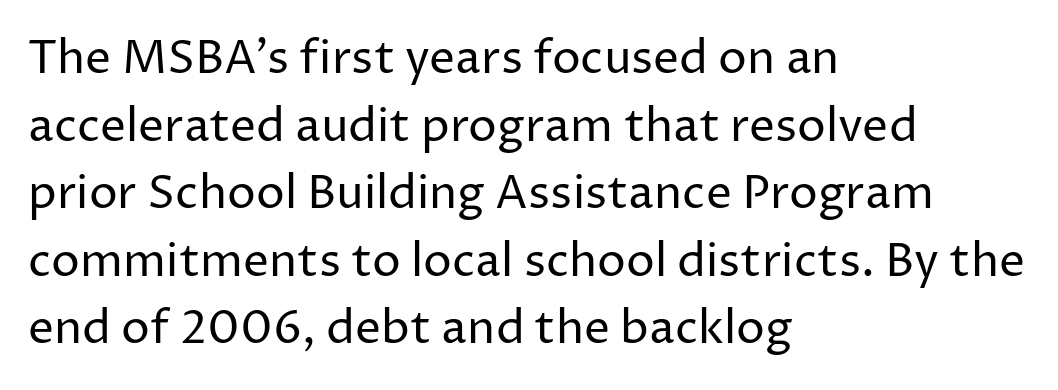
The image shows 46 px regular-weight sans-serif type, upright; set left-aligned, normal line spacing (1.47x), normal letter spacing, not underlined; low stroke contrast and a medium x-height.
